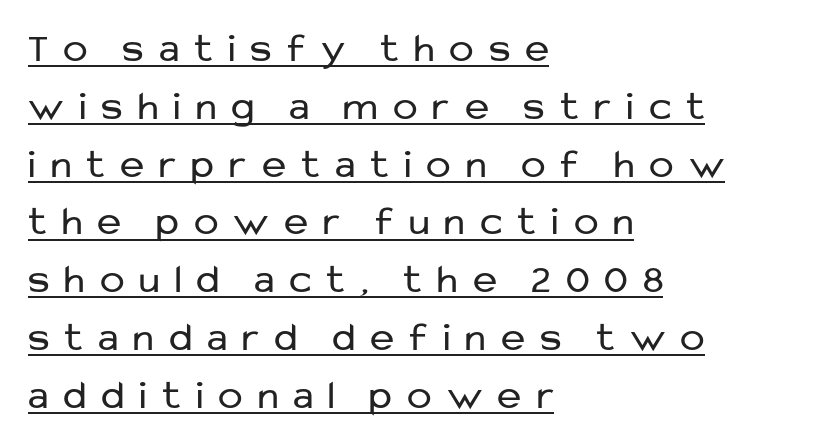
{"serif": "no", "italic": "no", "bold": "no", "weight": "regular", "width": "normal", "stroke_contrast": "low", "x_height": "medium", "monospaced": "no", "underline": "yes", "align": "left", "line_spacing": "normal", "line_spacing_ratio": 1.41, "letter_spacing": "wide", "letter_spacing_em": 0.37, "glyph_px": 41}
